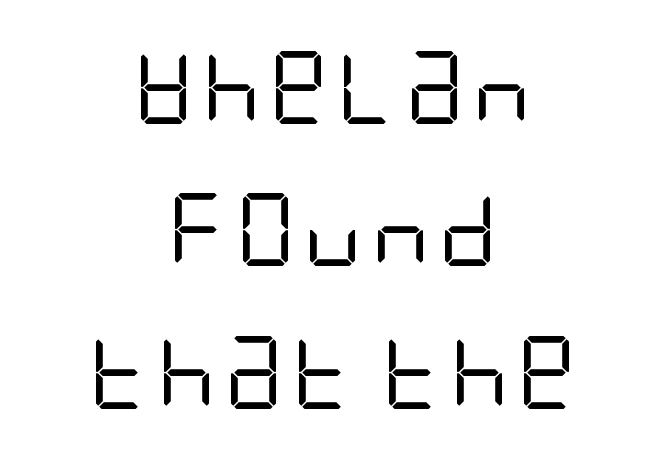
The image shows 73 px regular-weight, condensed sans-serif type, upright; set centered, loose line spacing (1.95x), not underlined; low stroke contrast and a large x-height.
